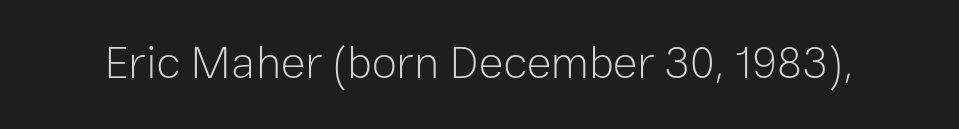
The letters advance in unequal steps, a hallmark of proportional type. Weight: regular or lighter. To sum up the face: it is a sans, with no serifs. Honestly, the letter spacing is just normal — you wouldn't notice it.
